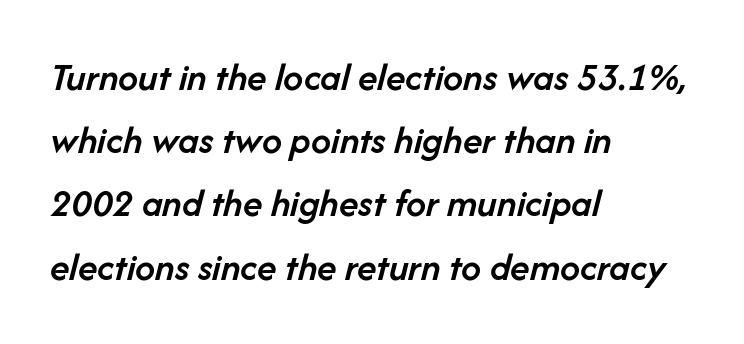
{"italic": "yes", "lean": "right", "slant_degrees": 14, "bold": "semi", "weight": "semibold", "width": "normal", "stroke_contrast": "low", "x_height": "medium", "monospaced": "no", "underline": "no", "align": "left", "line_spacing": "normal", "line_spacing_ratio": 1.58, "letter_spacing": "normal", "letter_spacing_em": 0.0, "glyph_px": 40}
